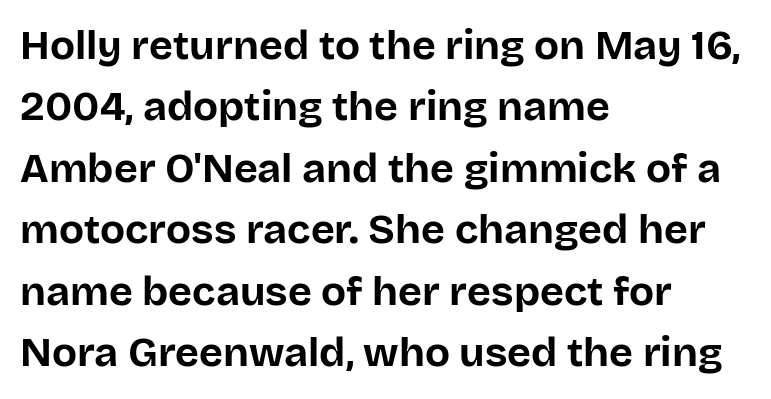
{"serif": "no", "italic": "no", "bold": "yes", "weight": "bold", "width": "normal", "stroke_contrast": "low", "x_height": "large", "monospaced": "no", "underline": "no", "align": "left", "line_spacing": "normal", "line_spacing_ratio": 1.5, "letter_spacing": "normal", "letter_spacing_em": 0.0, "glyph_px": 41}
